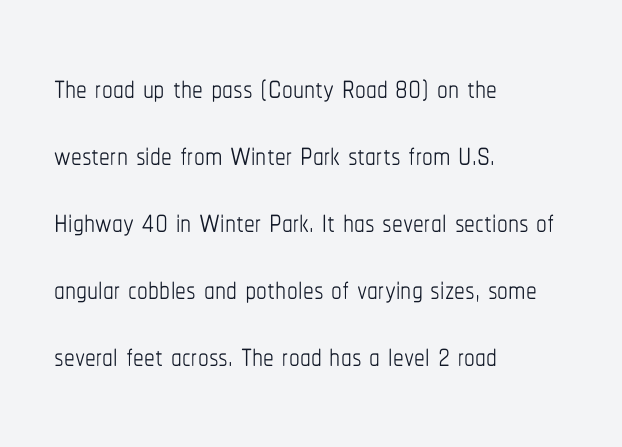
The image shows 43 px thin, condensed type, upright; set left-aligned, normal line spacing (1.56x), normal letter spacing, not underlined; low stroke contrast and a medium x-height.
